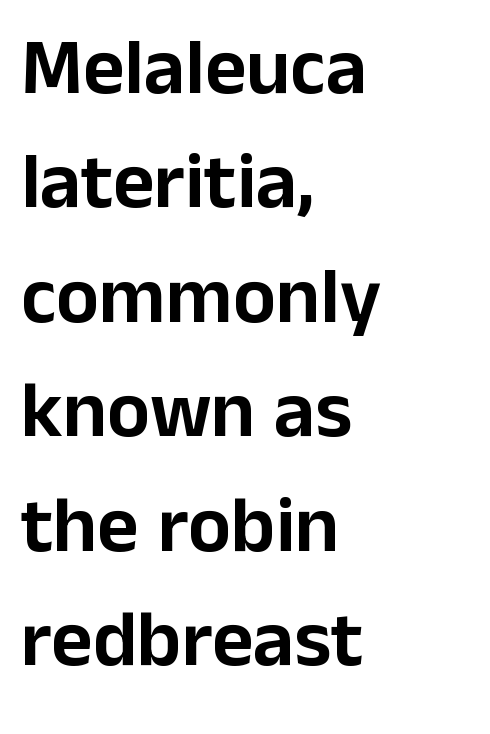
Q: Is the text italic (slanted)? A: No, it is upright.
Q: Is the typeface a serif or a sans-serif typeface? A: Sans-serif.
Q: Is the text underlined? A: No.
Q: How is the paragraph aligned? A: Left-aligned.
Q: Is the spacing between letters normal or unusually wide? A: Normal.
Q: Is the spacing between lines tight, normal or loose? A: Normal.
Q: Width (condensed, normal, or wide)? A: Normal.
Q: Stroke contrast? A: Low.
Q: x-height? A: Medium.
Q: Monospaced? A: No.
